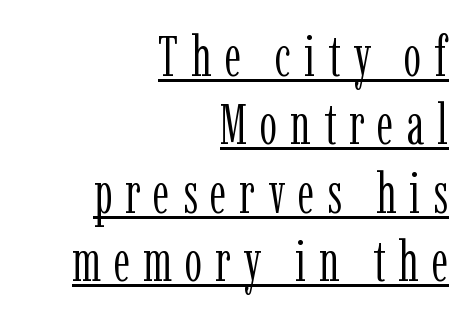
A typesetter would call this proportional, since set widths differ per character. The rendering anchors every line to the right-hand side. These lines were composed using upright roman letters. Type style note: has serifs.
